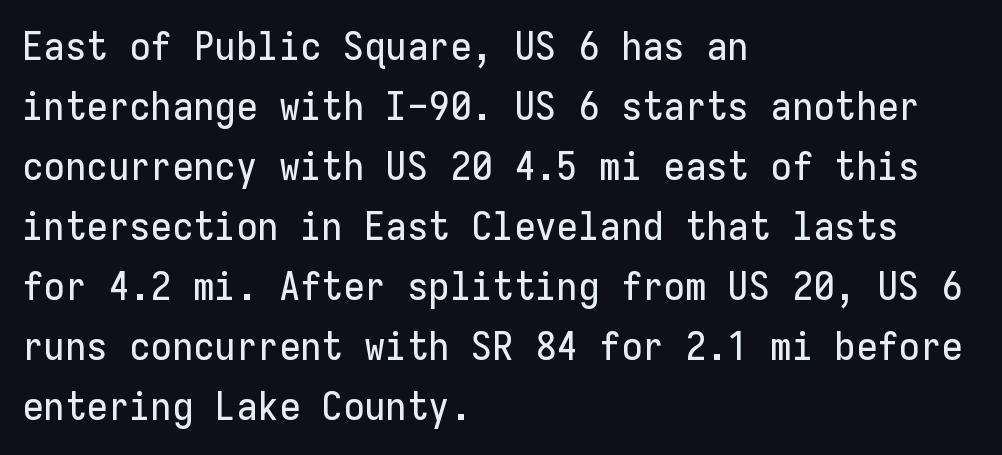
Q: Is the text italic (slanted)? A: No, it is upright.
Q: Is the typeface a serif or a sans-serif typeface? A: Sans-serif.
Q: Is the text underlined? A: No.
Q: How is the paragraph aligned? A: Left-aligned.
Q: Is the spacing between letters normal or unusually wide? A: Normal.
Q: Is the spacing between lines tight, normal or loose? A: Normal.
Q: Width (condensed, normal, or wide)? A: Normal.
Q: Stroke contrast? A: Low.
Q: x-height? A: Medium.
Q: Monospaced? A: Yes.
